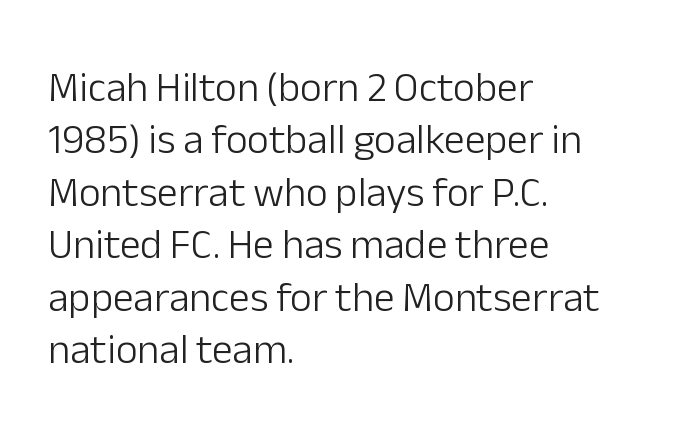
{"serif": "no", "italic": "no", "bold": "no", "weight": "light", "width": "normal", "stroke_contrast": "low", "x_height": "medium", "monospaced": "no", "underline": "no", "align": "left", "line_spacing": "normal", "line_spacing_ratio": 1.25, "letter_spacing": "normal", "letter_spacing_em": 0.0, "glyph_px": 42}
